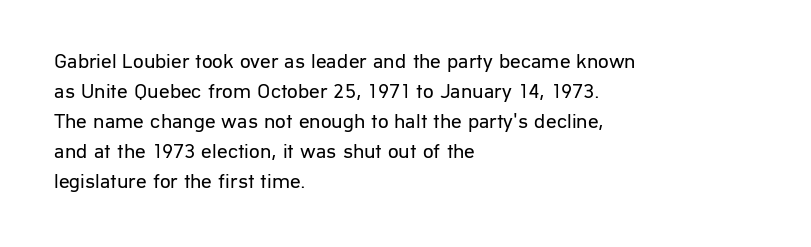
The image shows 21 px text type, upright; set left-aligned, normal line spacing (1.43x), normal letter spacing, not underlined.
